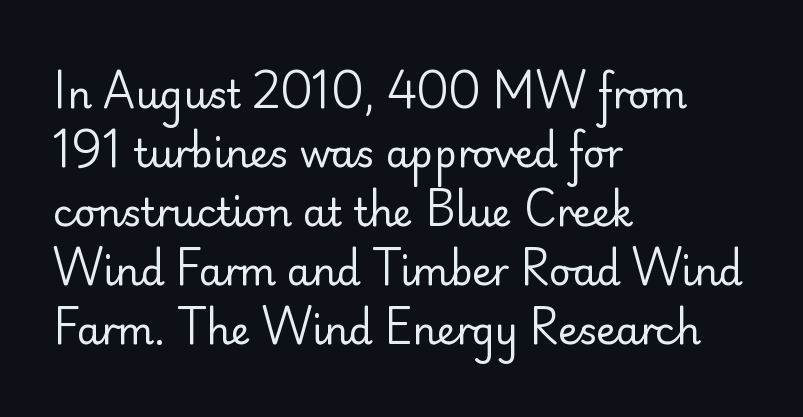
Q: Is the text bold? A: No.
Q: Is the text italic (slanted)? A: No, it is upright.
Q: Is the typeface a serif or a sans-serif typeface? A: Sans-serif.
Q: Is the text underlined? A: No.
Q: How is the paragraph aligned? A: Left-aligned.
Q: Is the spacing between letters normal or unusually wide? A: Normal.
Q: Is the spacing between lines tight, normal or loose? A: Normal.
Q: Width (condensed, normal, or wide)? A: Normal.
Q: Stroke contrast? A: Low.
Q: x-height? A: Small.
Q: Monospaced? A: No.
